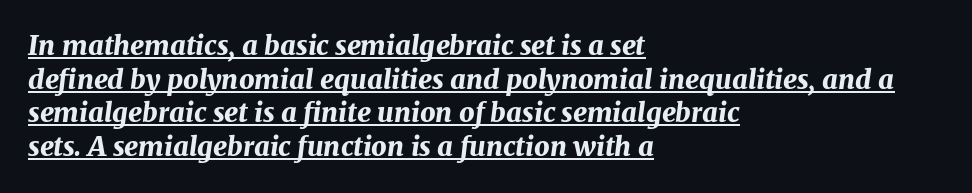
Q: Is the text bold? A: Yes.
Q: Is the text italic (slanted)? A: Yes, it leans right by about 7 degrees.
Q: Is the text underlined? A: Yes.
Q: How is the paragraph aligned? A: Left-aligned.
Q: Is the spacing between letters normal or unusually wide? A: Normal.
Q: Is the spacing between lines tight, normal or loose? A: Normal.
